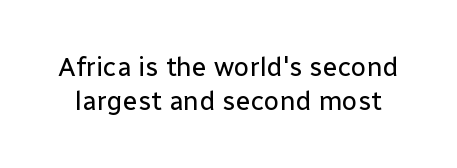
Q: Is the text bold? A: No.
Q: Is the text italic (slanted)? A: No, it is upright.
Q: Is the text underlined? A: No.
Q: Is the spacing between letters normal or unusually wide? A: Normal.
Q: Is the spacing between lines tight, normal or loose? A: Normal.
